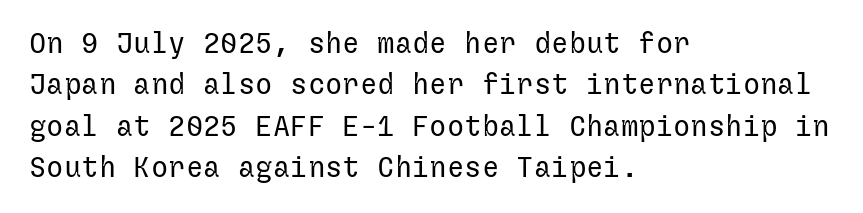
{"serif": "no", "italic": "no", "bold": "no", "weight": "regular", "width": "normal", "stroke_contrast": "low", "x_height": "medium", "underline": "no", "align": "left", "line_spacing": "normal", "line_spacing_ratio": 1.43, "letter_spacing": "normal", "letter_spacing_em": 0.0, "glyph_px": 29}
